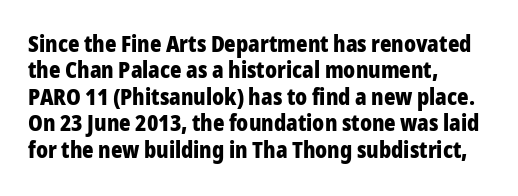
Stroke thickness is high; the sample reads as a true bold. Underline: absent. The horizontal fit of the characters is conventional and even. Do the letters lean? They stand straight. Horizontal alignment here is leftward, the default for most running prose.
